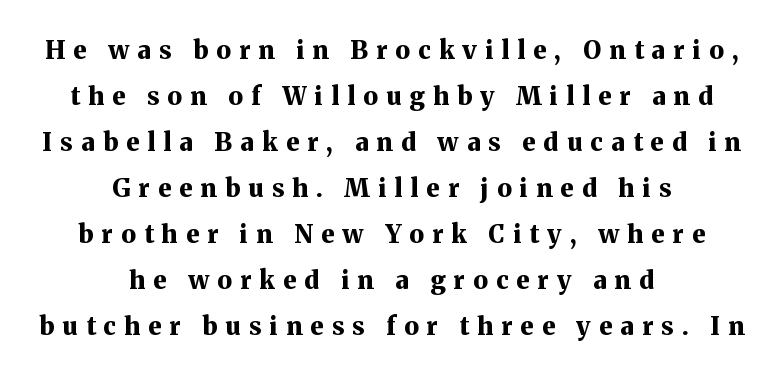
Where is the straight margin? There isn't one; the lines are centered. Has an underline been added? It has not. Designer's note — italics off, roman on. Glyph-to-glyph distance is far greater than everyday printed text. Each glyph is drawn with heavy, bold strokes.
